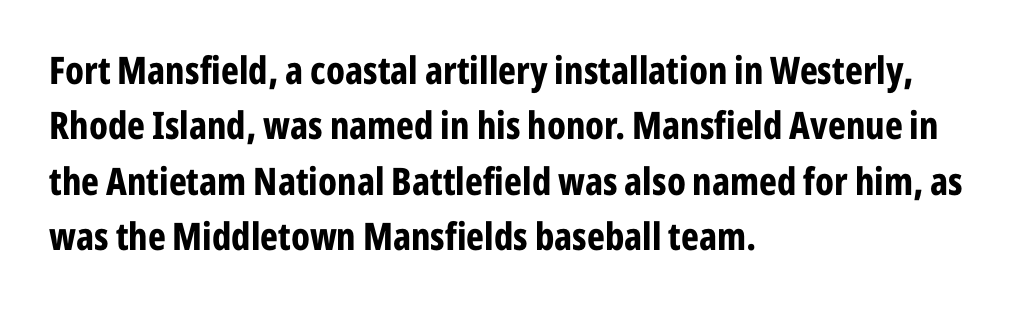
The image shows 38 px bold, condensed sans-serif type, upright; set left-aligned, normal line spacing (1.46x), normal letter spacing, not underlined; low stroke contrast and a medium x-height.
